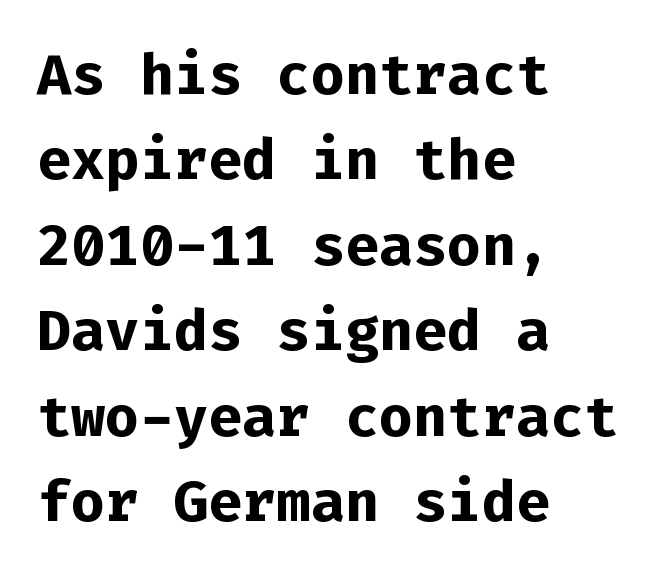
The face used here is monospaced, like something from a code editor. The rag falls on the right side of this text block. Letters rest on an invisible, unmarked baseline. Every letter is thick-stroked: bold, no question. Serifs: no, the terminals of the letterforms are clean.
